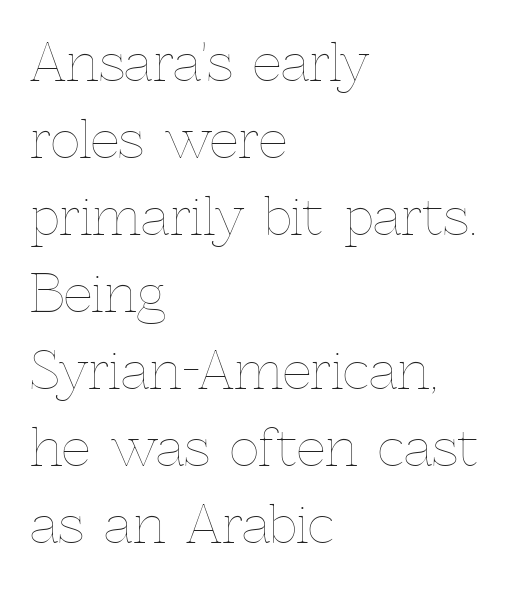
Do the characters align in a grid? No, the font is proportional. Leftover space on each line is placed entirely after the last word. The face looks like a standard text weight, possibly lighter. The designer left line spacing at the default.
